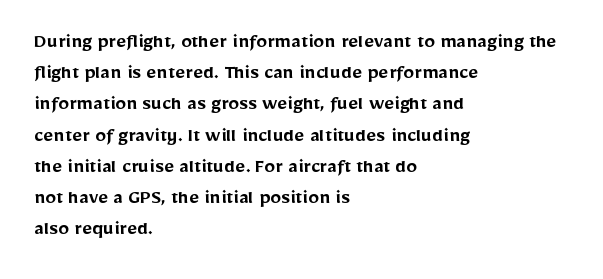
Q: Is the text bold? A: Semi-bold.
Q: Is the text italic (slanted)? A: No, it is upright.
Q: Is the text underlined? A: No.
Q: How is the paragraph aligned? A: Left-aligned.
Q: Is the spacing between letters normal or unusually wide? A: Normal.
Q: Is the spacing between lines tight, normal or loose? A: Normal.
